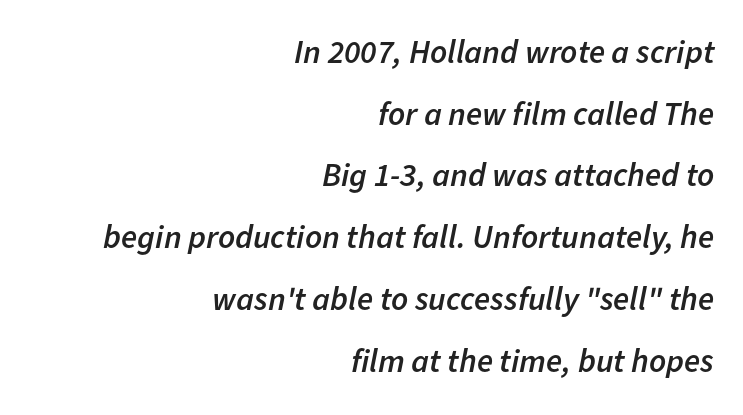
Is the type bold? Partly — it's a semibold, heavier than regular but not fully bold. You could not count columns in this text — the font is proportionally spaced. The typesetter chose a ragged-left arrangement here. Clear beneath every line of the passage.
